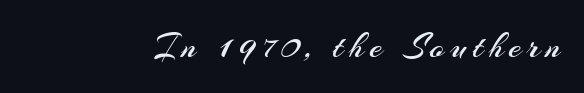
The image shows 37 px regular-weight sans-serif type; set not underlined; medium stroke contrast and a small x-height.
